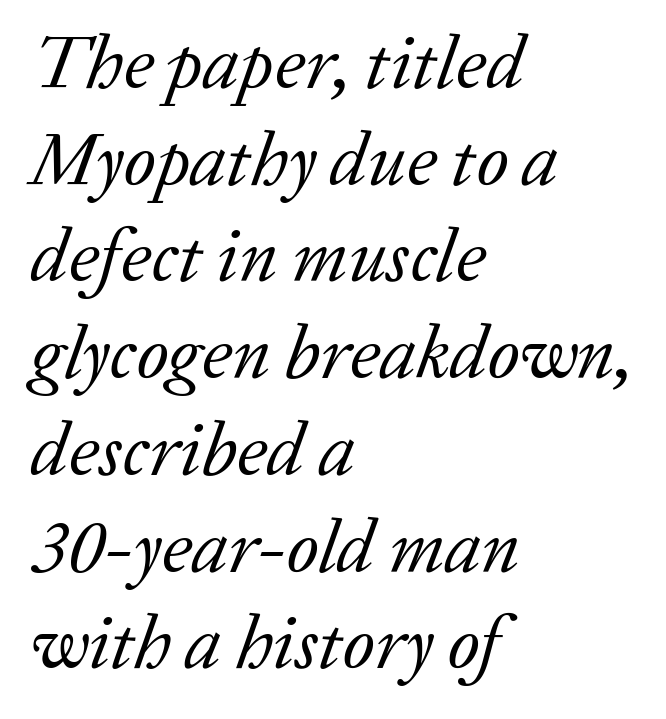
Q: Is the text bold? A: No.
Q: Is the text italic (slanted)? A: Yes, it leans right by about 20 degrees.
Q: Is the typeface a serif or a sans-serif typeface? A: Serif.
Q: Is the text underlined? A: No.
Q: How is the paragraph aligned? A: Left-aligned.
Q: Is the spacing between letters normal or unusually wide? A: Normal.
Q: Is the spacing between lines tight, normal or loose? A: Normal.
Q: Width (condensed, normal, or wide)? A: Normal.
Q: Stroke contrast? A: Low.
Q: x-height? A: Medium.
Q: Monospaced? A: No.
